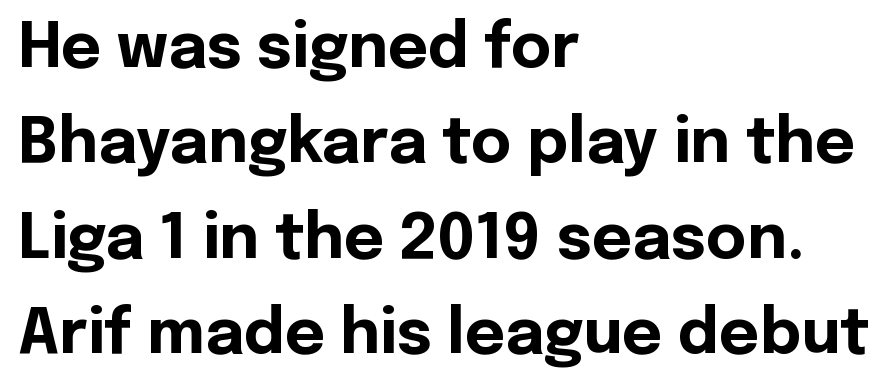
Q: Is the text bold? A: Yes.
Q: Is the text italic (slanted)? A: No, it is upright.
Q: Is the typeface a serif or a sans-serif typeface? A: Sans-serif.
Q: Is the text underlined? A: No.
Q: How is the paragraph aligned? A: Left-aligned.
Q: Is the spacing between letters normal or unusually wide? A: Normal.
Q: Is the spacing between lines tight, normal or loose? A: Normal.
Q: Width (condensed, normal, or wide)? A: Normal.
Q: x-height? A: Medium.
Q: Monospaced? A: No.
